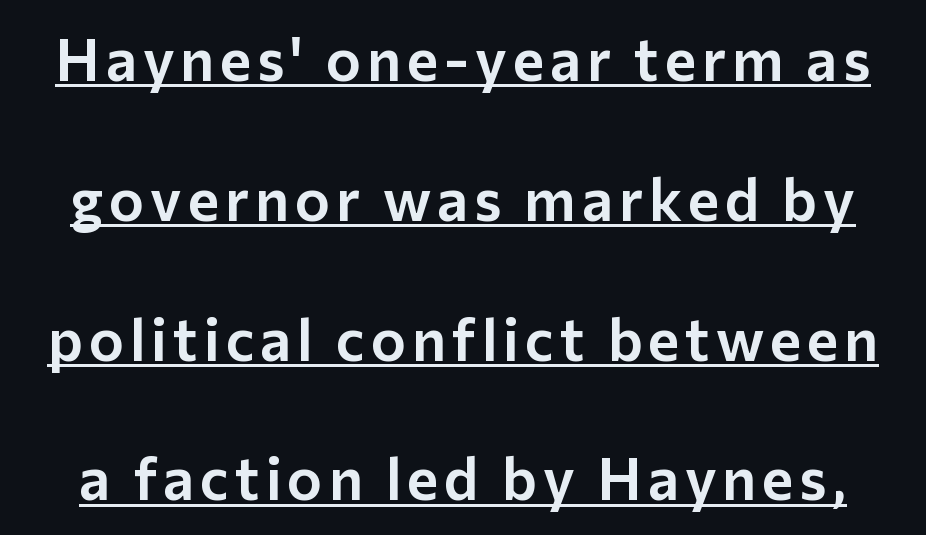
Looks like someone drew a line under every word here. Examine the stroke ends and you'll find no serifs. These lines are rendered in a variable-pitch font. These lines were composed using upright roman letters. Honestly, the rows look like they've been pulled way apart.
